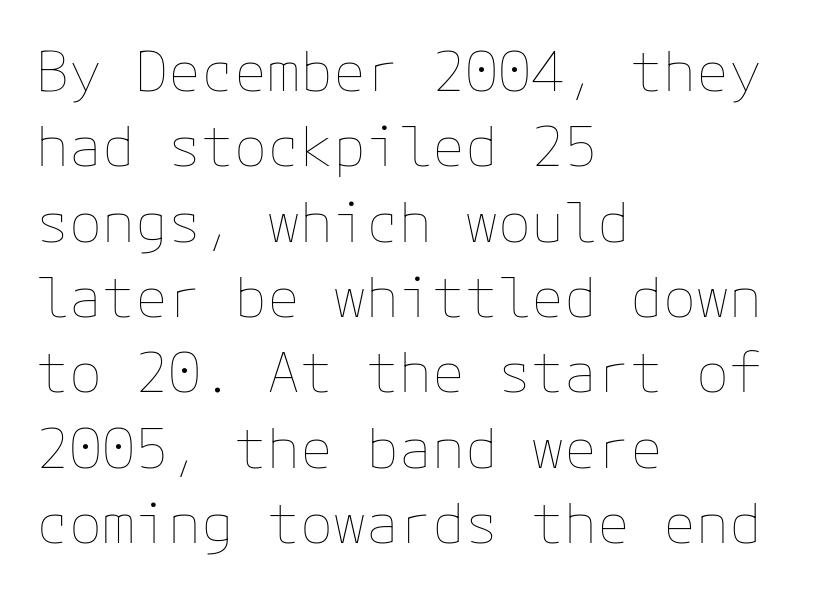
The designer left line spacing at the default. The letterforms sit at book weight or below. A clean baseline with only descenders dipping below it. A student would call this left alignment; a typographer would say flush left, rag right. Tall strokes in this sample are plumb rather than angled.
